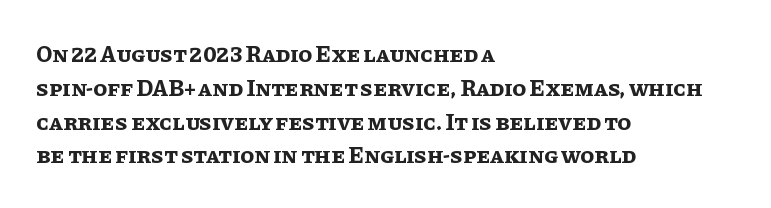
The image shows 23 px bold type, upright; set left-aligned, normal line spacing (1.47x), normal letter spacing, not underlined.
